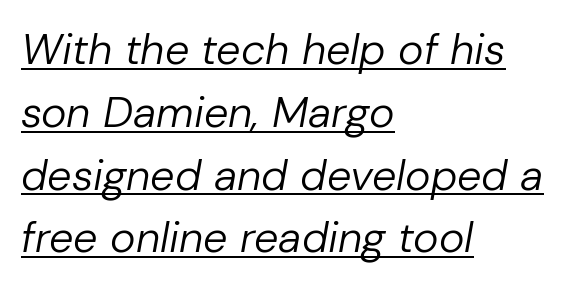
Q: Is the text bold? A: No.
Q: Is the text italic (slanted)? A: Yes, it leans right by about 10 degrees.
Q: Is the text underlined? A: Yes.
Q: How is the paragraph aligned? A: Left-aligned.
Q: Is the spacing between letters normal or unusually wide? A: Normal.
Q: Is the spacing between lines tight, normal or loose? A: Normal.
Q: Width (condensed, normal, or wide)? A: Normal.
Q: Stroke contrast? A: Low.
Q: x-height? A: Medium.
Q: Monospaced? A: No.
